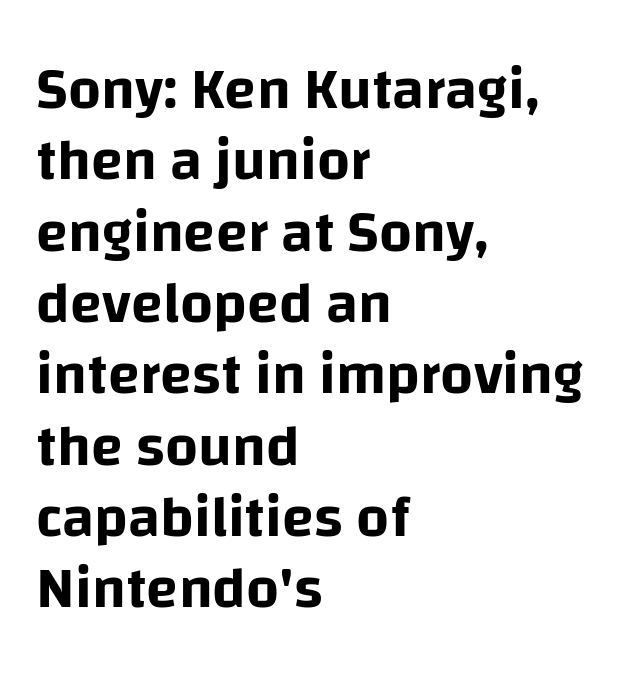
Q: Is the text italic (slanted)? A: No, it is upright.
Q: Is the typeface a serif or a sans-serif typeface? A: Sans-serif.
Q: Is the text underlined? A: No.
Q: How is the paragraph aligned? A: Left-aligned.
Q: Is the spacing between letters normal or unusually wide? A: Normal.
Q: Width (condensed, normal, or wide)? A: Normal.
Q: Stroke contrast? A: Low.
Q: x-height? A: Large.
Q: Monospaced? A: No.
